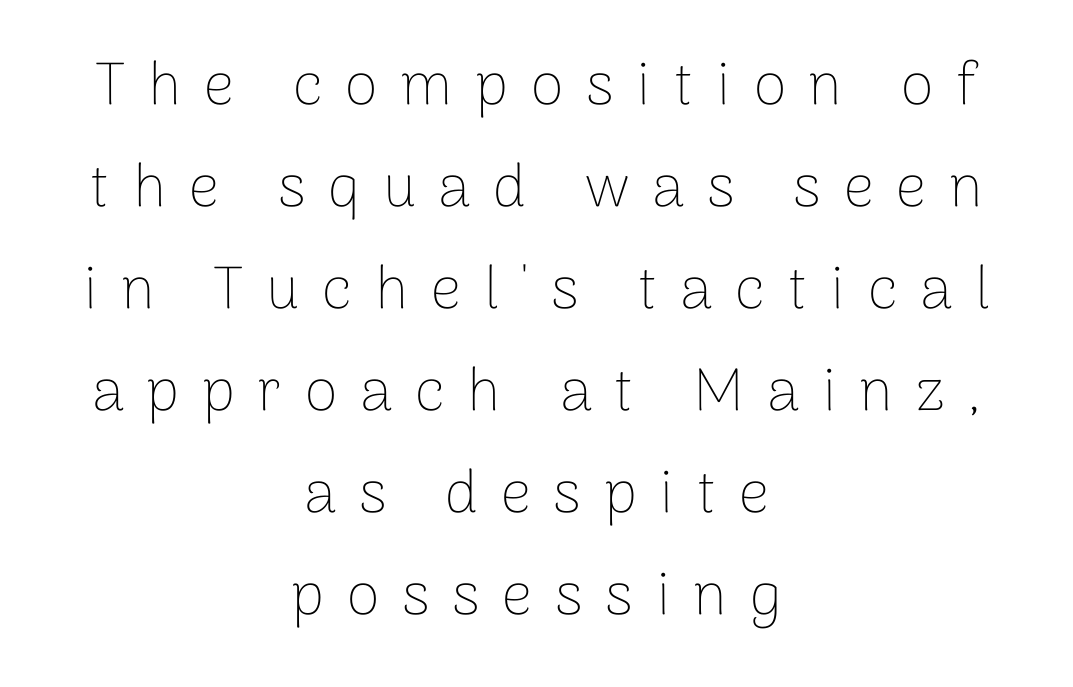
{"serif": "no", "italic": "no", "bold": "no", "weight": "thin", "width": "normal", "stroke_contrast": "low", "x_height": "medium", "monospaced": "no", "underline": "no", "align": "center", "line_spacing": "normal", "line_spacing_ratio": 1.7, "letter_spacing": "wide", "letter_spacing_em": 0.38, "glyph_px": 60}
